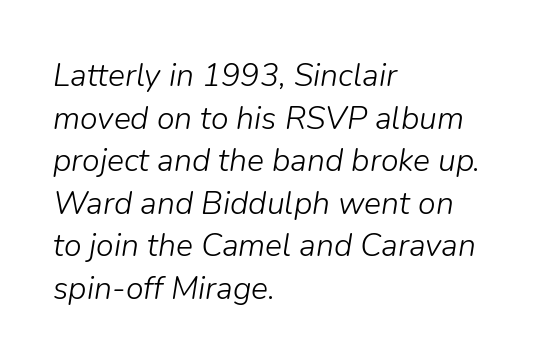
The image shows 32 px light type, italic (leaning right); set left-aligned, normal line spacing (1.33x), normal letter spacing, not underlined; low stroke contrast and a medium x-height.
